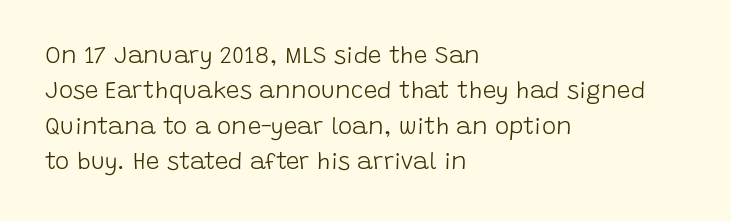
Tracking value appears to be zero — textbook default spacing. Posture: straight, roman, zero tilt. Leftover space on each line is placed entirely after the last word. This is not heavy type; no bold has been used.
